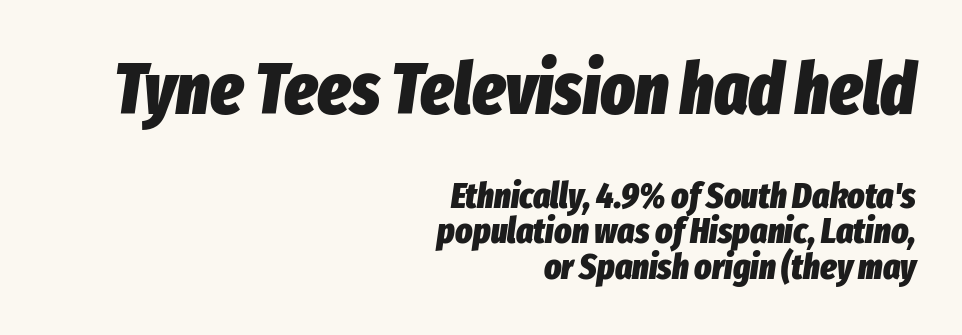
Q: Is the text bold? A: Yes.
Q: Is the text italic (slanted)? A: Yes, it leans right by about 8 degrees.
Q: Is the text underlined? A: No.
Q: How is the paragraph aligned? A: Right-aligned.
Q: Is the spacing between letters normal or unusually wide? A: Normal.
Q: Is the spacing between lines tight, normal or loose? A: Tight.
Q: Which block of text is set in a larger size, the first (top) or the second (bottom)? A: The first (top) one.
Q: Width (condensed, normal, or wide)? A: Condensed.
Q: Stroke contrast? A: Low.
Q: x-height? A: Medium.
Q: Monospaced? A: No.
